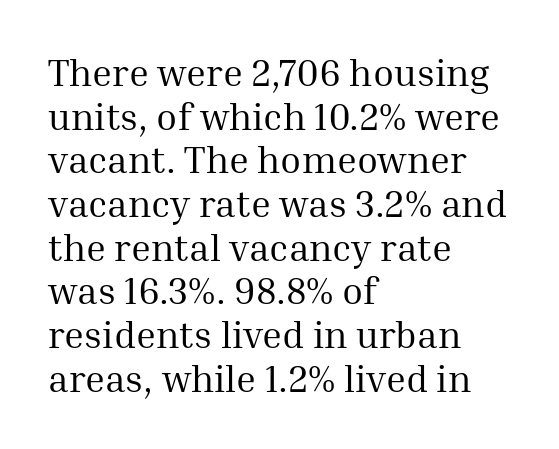
Upright lettering throughout. The passage shown is typed in a proportional face where columns would drift. Letter spacing: default. Left-aligned paragraph, ragged on the right.
